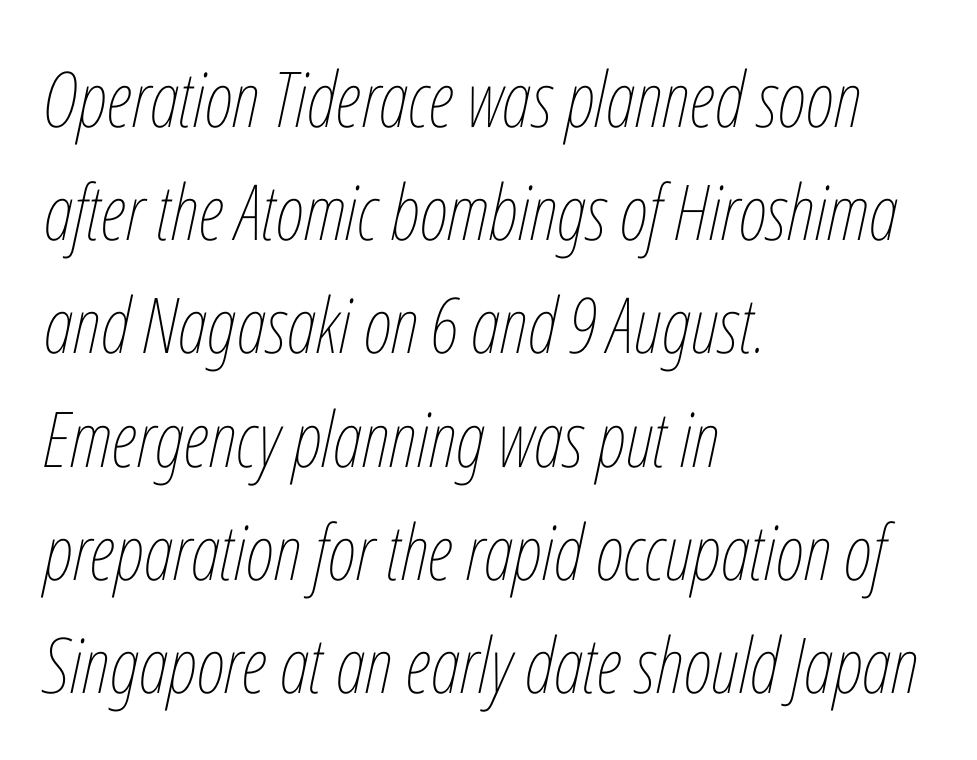
{"italic": "yes", "lean": "right", "slant_degrees": 12, "bold": "no", "weight": "thin", "width": "condensed", "stroke_contrast": "low", "x_height": "medium", "monospaced": "no", "underline": "no", "align": "left", "line_spacing": "normal", "line_spacing_ratio": 1.47, "letter_spacing": "normal", "letter_spacing_em": 0.0, "glyph_px": 77}
